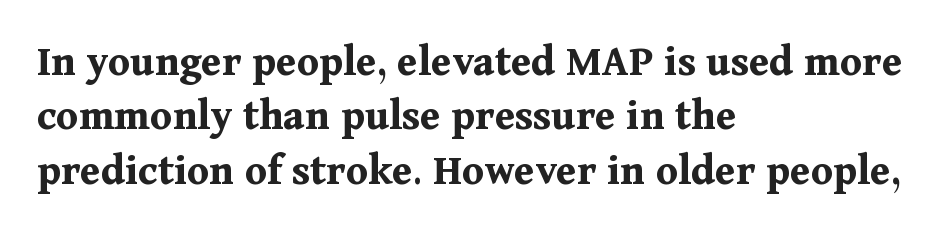
Q: Is the text bold? A: Yes.
Q: Is the text italic (slanted)? A: No, it is upright.
Q: Is the typeface a serif or a sans-serif typeface? A: Serif.
Q: Is the text underlined? A: No.
Q: How is the paragraph aligned? A: Left-aligned.
Q: Is the spacing between letters normal or unusually wide? A: Normal.
Q: Width (condensed, normal, or wide)? A: Normal.
Q: Stroke contrast? A: Medium.
Q: x-height? A: Medium.
Q: Monospaced? A: No.
